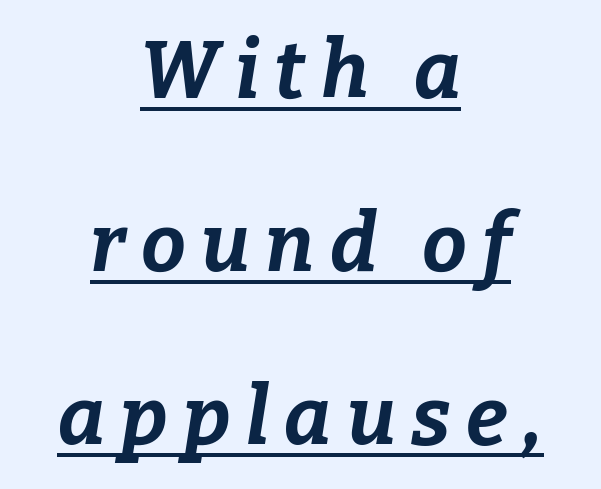
{"italic": "yes", "lean": "right", "slant_degrees": 9, "bold": "yes", "weight": "bold", "width": "normal", "stroke_contrast": "low", "x_height": "medium", "monospaced": "no", "underline": "yes", "align": "center", "line_spacing": "loose", "line_spacing_ratio": 2.16, "glyph_px": 80}
